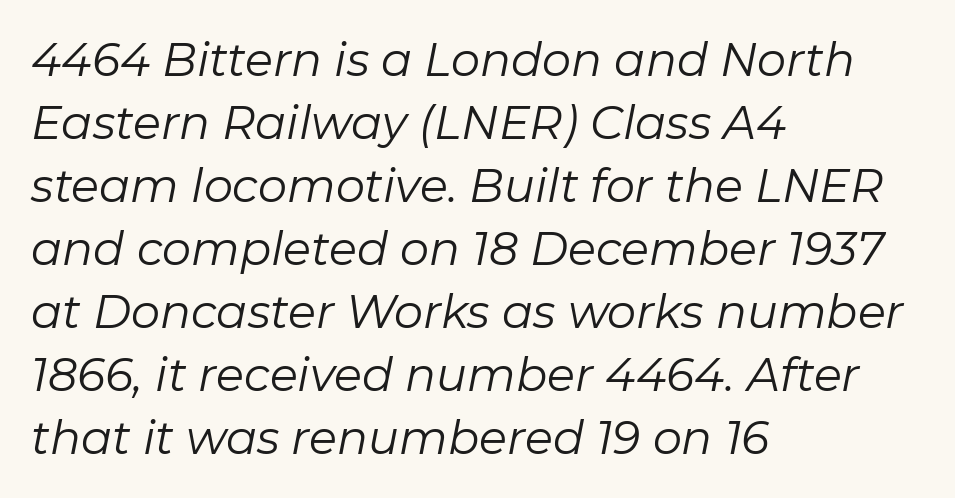
Q: Is the text bold? A: No.
Q: Is the text italic (slanted)? A: Yes, it leans right by about 11 degrees.
Q: Is the text underlined? A: No.
Q: How is the paragraph aligned? A: Left-aligned.
Q: Is the spacing between letters normal or unusually wide? A: Normal.
Q: Is the spacing between lines tight, normal or loose? A: Normal.
Q: Width (condensed, normal, or wide)? A: Normal.
Q: Stroke contrast? A: Low.
Q: x-height? A: Medium.
Q: Monospaced? A: No.
